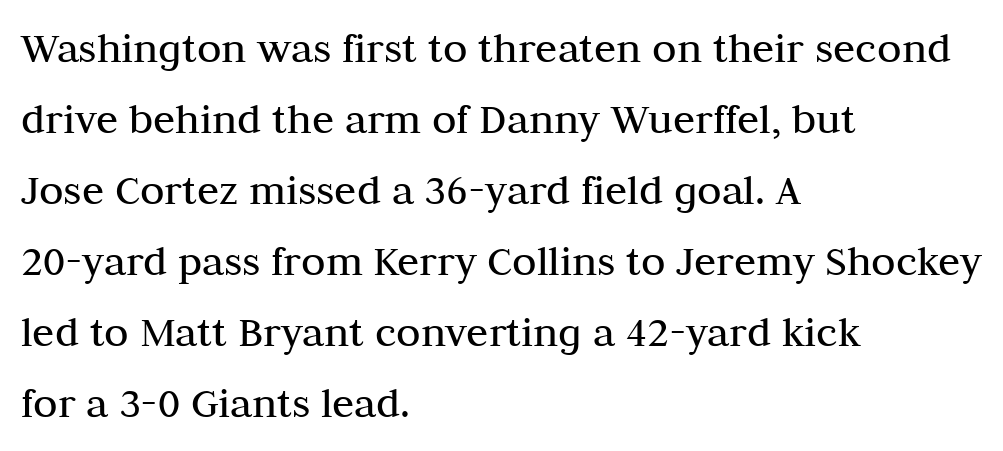
The image shows 45 px regular-weight serif type, upright; set left-aligned, normal line spacing (1.58x), normal letter spacing, not underlined; medium stroke contrast and a medium x-height.
